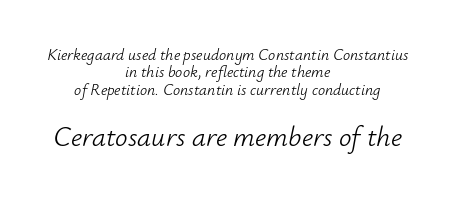
Q: Is the text bold? A: No.
Q: Is the text italic (slanted)? A: Yes, it leans right by about 12 degrees.
Q: Is the text underlined? A: No.
Q: How is the paragraph aligned? A: Centered.
Q: Is the spacing between letters normal or unusually wide? A: Normal.
Q: Is the spacing between lines tight, normal or loose? A: Tight.
Q: Which block of text is set in a larger size, the first (top) or the second (bottom)? A: The second (bottom) one.
Q: Width (condensed, normal, or wide)? A: Normal.
Q: Stroke contrast? A: Low.
Q: x-height? A: Small.
Q: Monospaced? A: No.
